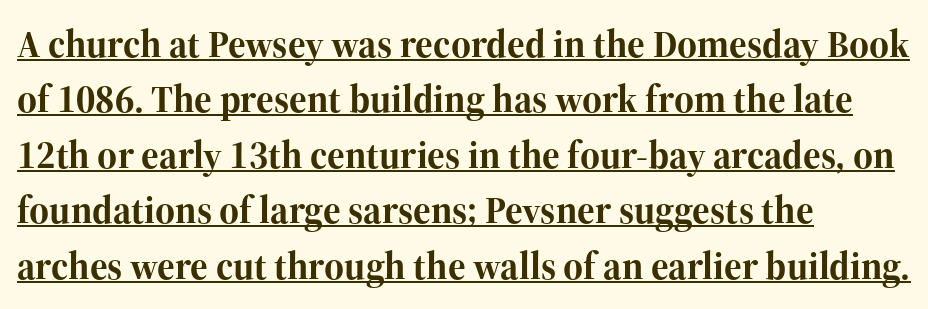
Q: Is the text bold? A: Yes.
Q: Is the text italic (slanted)? A: No, it is upright.
Q: Is the typeface a serif or a sans-serif typeface? A: Serif.
Q: Is the text underlined? A: Yes.
Q: How is the paragraph aligned? A: Left-aligned.
Q: Is the spacing between letters normal or unusually wide? A: Normal.
Q: Is the spacing between lines tight, normal or loose? A: Normal.
Q: Width (condensed, normal, or wide)? A: Normal.
Q: Stroke contrast? A: High.
Q: x-height? A: Medium.
Q: Monospaced? A: No.
